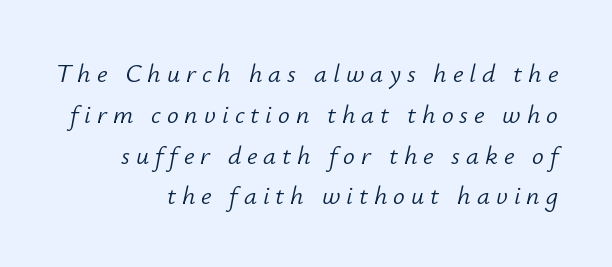
The image shows 26 px text type, italic (leaning right); set right-aligned, normal line spacing (1.57x), unusually wide letter spacing (+0.23 em), not underlined.
